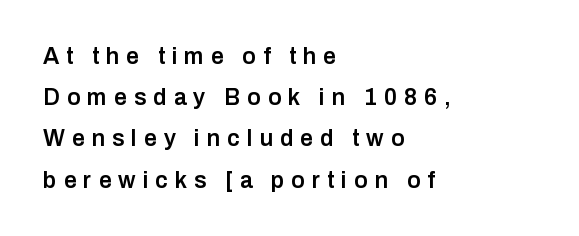
The image shows 23 px text type, upright; set left-aligned, line spacing 1.79x, unusually wide letter spacing (+0.3 em), not underlined.
